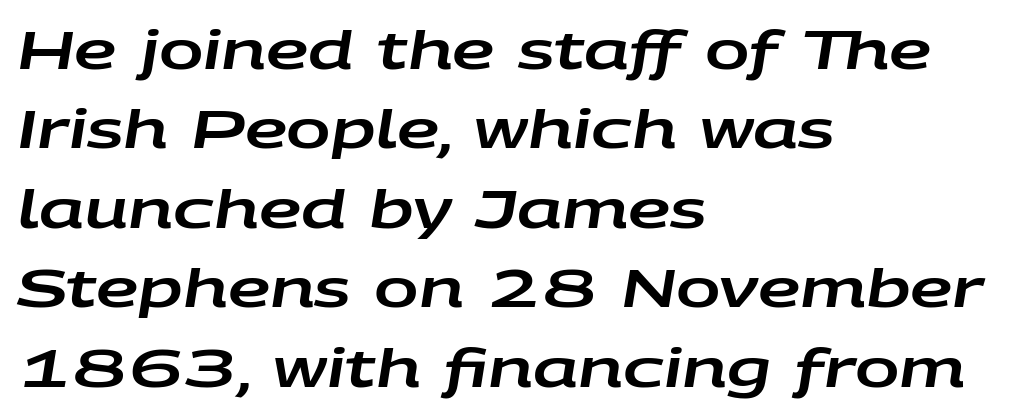
The zone under the glyphs is completely vacant. A typesetter would call this proportional, since set widths differ per character. You could call the tracking neutral — neither tight nor loose. The specimen reads as italic at a glance. How would I describe the line gaps? Plain and ordinary.
